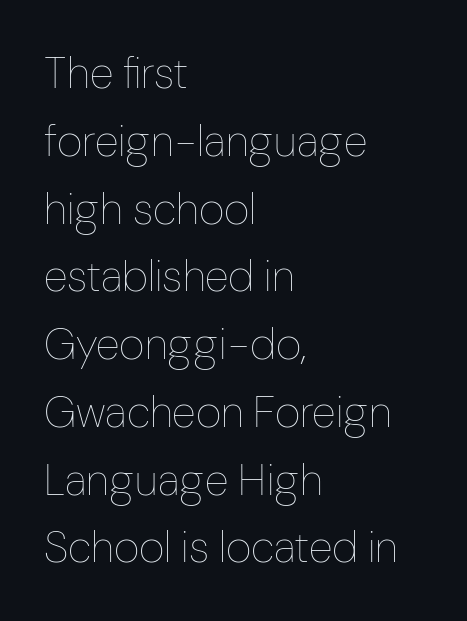
The image shows 44 px thin, condensed type, upright; set left-aligned, normal line spacing (1.54x), normal letter spacing, not underlined; low stroke contrast and a medium x-height.
